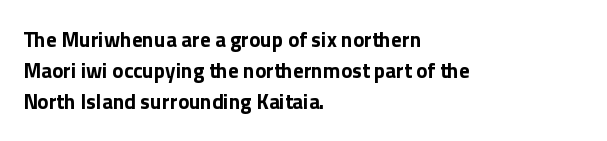
{"italic": "no", "bold": "yes", "underline": "no", "align": "left", "line_spacing": "normal", "line_spacing_ratio": 1.47, "letter_spacing": "normal", "letter_spacing_em": 0.0, "glyph_px": 21}
